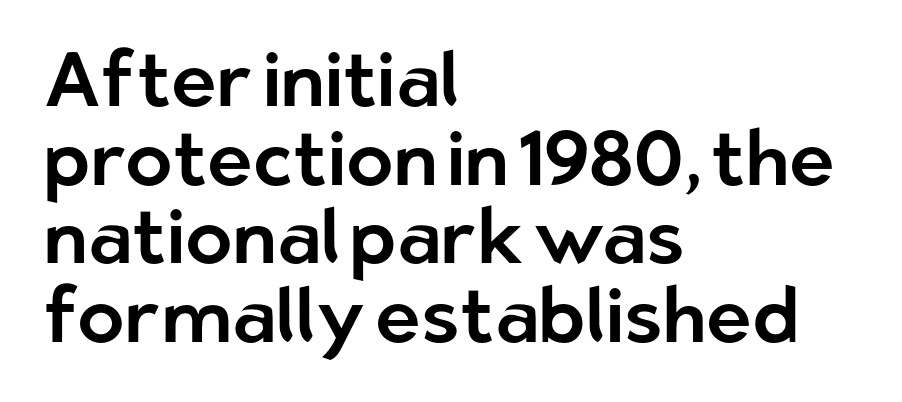
{"serif": "no", "italic": "no", "width": "normal", "stroke_contrast": "low", "x_height": "medium", "monospaced": "no", "underline": "no", "align": "left", "line_spacing": "tight", "line_spacing_ratio": 1.02, "letter_spacing": "normal", "letter_spacing_em": 0.0, "glyph_px": 77}
